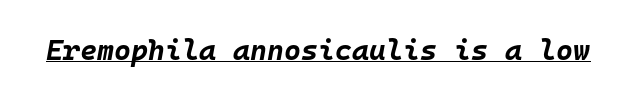
Q: Is the text bold? A: Yes.
Q: Is the text italic (slanted)? A: Yes, it leans right by about 10 degrees.
Q: Is the text underlined? A: Yes.
Q: Is the spacing between letters normal or unusually wide? A: Normal.
Q: Width (condensed, normal, or wide)? A: Normal.
Q: Stroke contrast? A: Low.
Q: x-height? A: Large.
Q: Monospaced? A: Yes.
